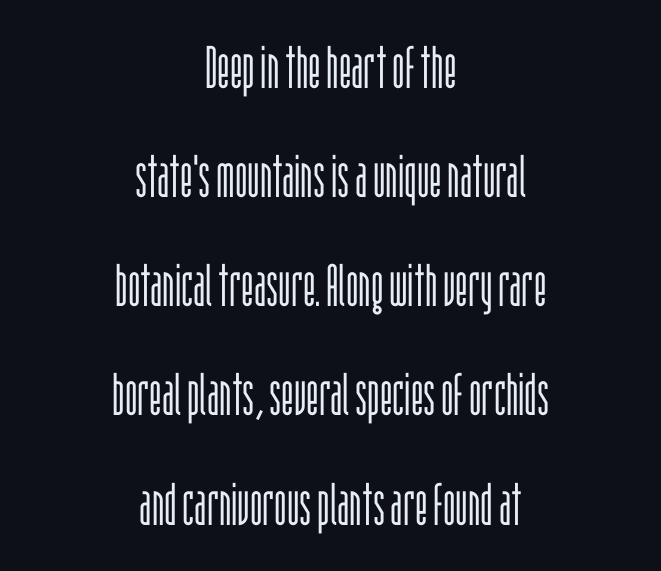
{"serif": "no", "italic": "no", "bold": "no", "weight": "light", "width": "condensed", "stroke_contrast": "low", "x_height": "large", "monospaced": "no", "underline": "no", "align": "center", "line_spacing_ratio": 1.85, "letter_spacing": "normal", "letter_spacing_em": 0.0, "glyph_px": 59}
